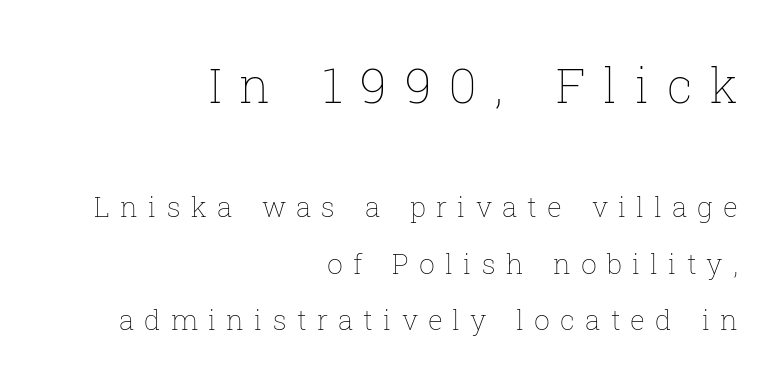
Each word looks stretched out because of the extra space between its letters. Reading down the block, your eye finds every line finishing at a fixed right position. It's the straight-up-and-down kind of type. Which chunk is bigger? The first one — the top block dwarfs the bottom. A quiet, ordinary-to-light weight characterises the typeface.
